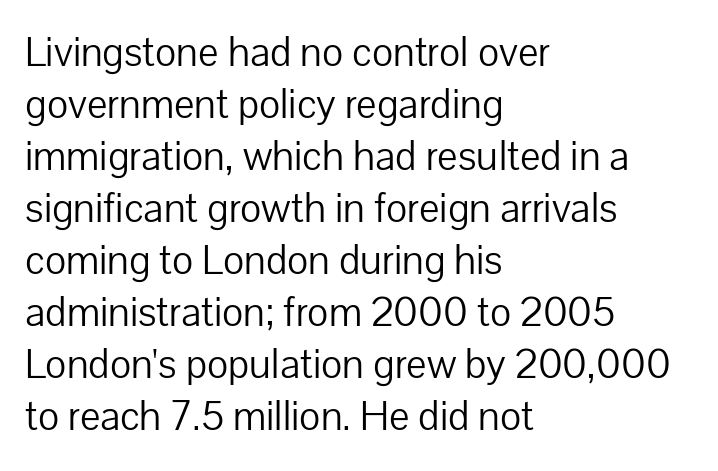
A typesetter would label this face a sans. Does extra space separate the letters? No, they use regular spacing. Casual observation: everything's shoved over to the left. Honestly, there is no underline to notice here at all.
